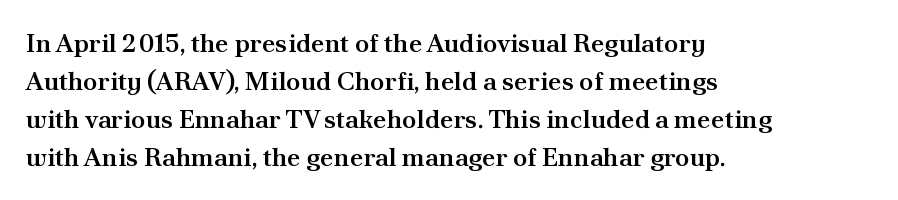
Q: Is the text bold? A: Semi-bold.
Q: Is the text italic (slanted)? A: No, it is upright.
Q: Is the text underlined? A: No.
Q: How is the paragraph aligned? A: Left-aligned.
Q: Is the spacing between letters normal or unusually wide? A: Normal.
Q: Is the spacing between lines tight, normal or loose? A: Normal.
